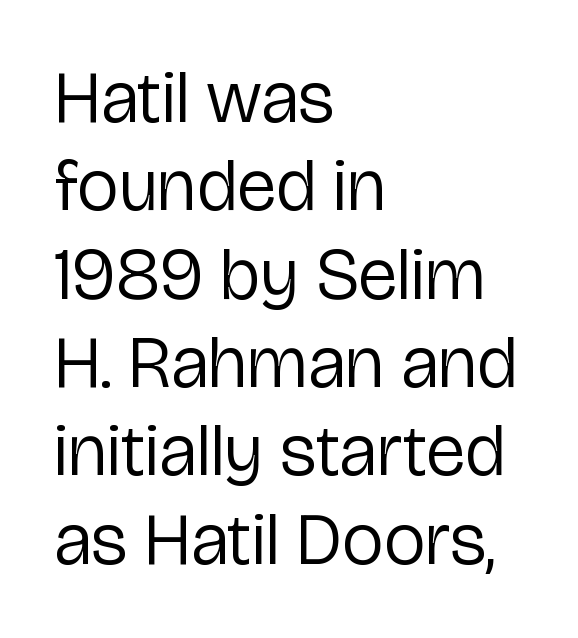
The image shows 73 px regular-weight sans-serif type, upright; set left-aligned, line spacing 1.21x, normal letter spacing, not underlined; low stroke contrast and a medium x-height.
